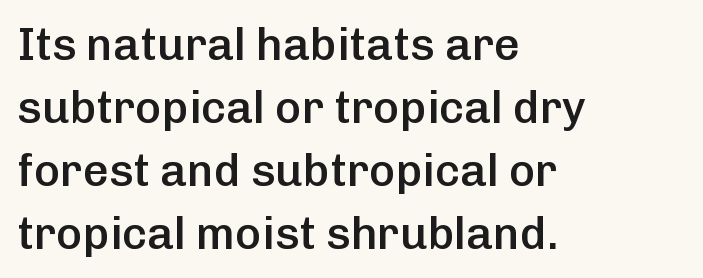
The image shows 45 px semibold sans-serif type, upright; set left-aligned, normal line spacing (1.4x), normal letter spacing, not underlined; low stroke contrast and a medium x-height.
